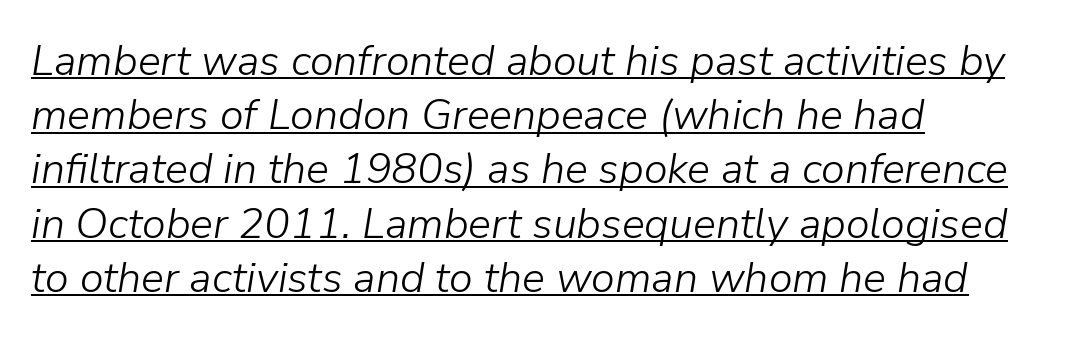
The image shows 43 px light type, italic (leaning right); set left-aligned, normal line spacing (1.26x), normal letter spacing, underlined; low stroke contrast and a medium x-height.
